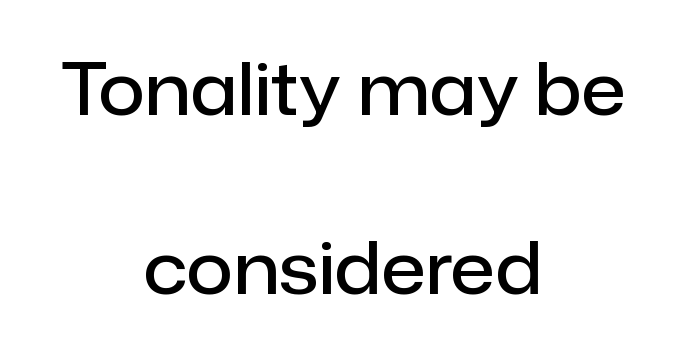
The image shows 72 px semibold sans-serif type, upright; set centered, loose line spacing (2.48x), normal letter spacing, not underlined; low stroke contrast and a medium x-height.
